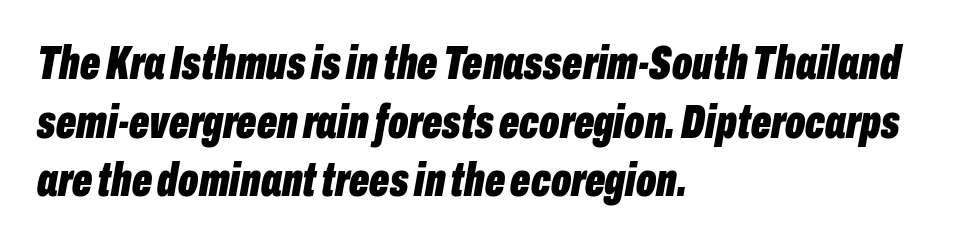
Heavy, bold letterforms. The block of text has a typical density, with ordinary space between rows. The passage shown has conventional tracking throughout. Is this a fixed-width face? No — the glyphs have proportional, varying widths. Style check: oblique. Clear beneath every line of the passage.
